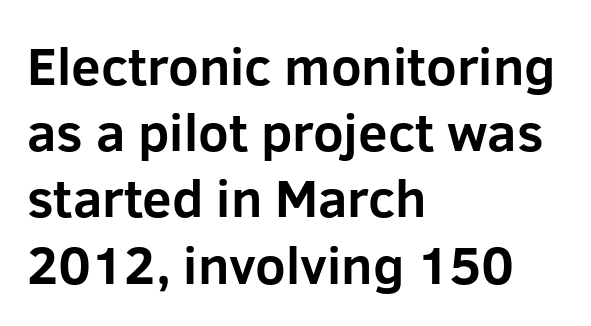
The image shows 53 px bold sans-serif type, upright; set left-aligned, normal line spacing (1.25x), normal letter spacing, not underlined; low stroke contrast and a medium x-height.
